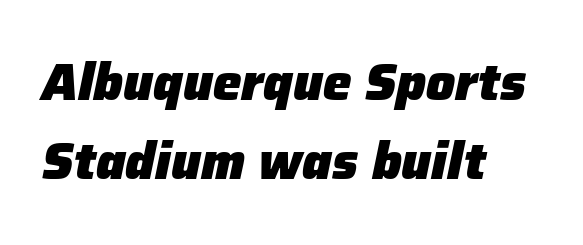
{"italic": "yes", "lean": "right", "slant_degrees": 12, "bold": "yes", "weight": "heavy", "width": "normal", "stroke_contrast": "low", "x_height": "medium", "monospaced": "no", "underline": "no", "align": "left", "line_spacing": "normal", "line_spacing_ratio": 1.55, "letter_spacing": "normal", "letter_spacing_em": 0.0, "glyph_px": 51}
